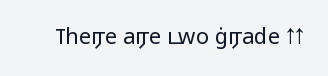
Q: Is the text bold? A: No.
Q: Is the text italic (slanted)? A: No, it is upright.
Q: Is the text underlined? A: No.
Q: Is the spacing between letters normal or unusually wide? A: Normal.
